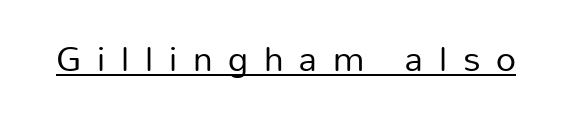
Letter spacing: wide. A typesetter would label this face a sans. Each line of the rendering has a horizontal stroke beneath the glyphs. Weight: not bold — regular or lighter. It's the straight-up-and-down kind of type.
